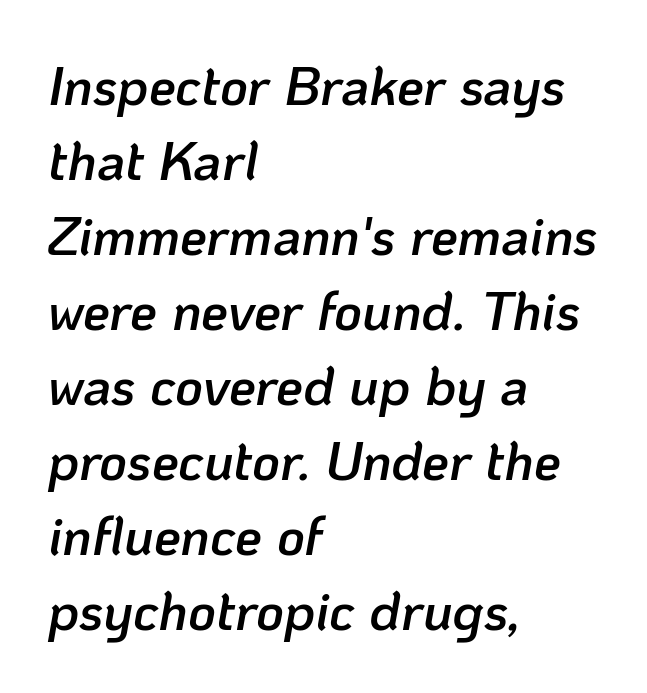
The rendering keeps characters at their native spacing. When letters slant like this, we call the style italic. Lines of text with bare space underneath. The passage is arranged the way most books set body copy — flush left. Notice how descenders clear the ascenders below comfortably — that's standard leading. A semibold gives these letters moderate extra thickness, short of bold.
